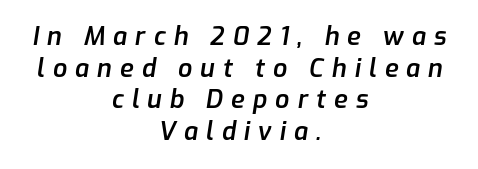
Display-style spreading of the glyphs; the letterfit is very open. A bit beefed up — I'd call it semibold rather than bold. Casual observation: everything's sitting right in the middle. This block has exactly the height ordinary leading produces.
